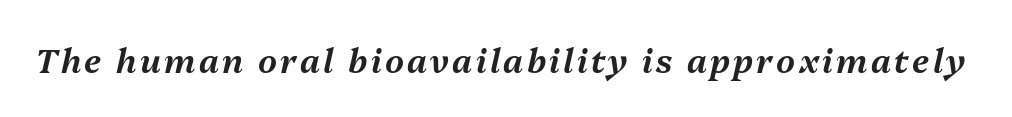
Q: Is the text italic (slanted)? A: Yes, it leans right by about 13 degrees.
Q: Is the text underlined? A: No.
Q: Width (condensed, normal, or wide)? A: Normal.
Q: Stroke contrast? A: Medium.
Q: x-height? A: Medium.
Q: Monospaced? A: No.
